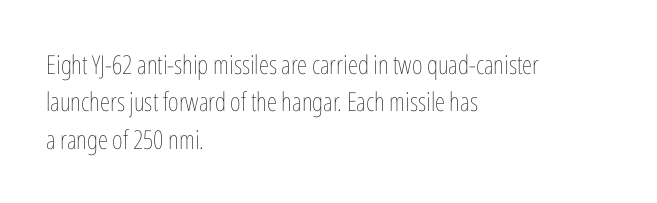
Q: Is the text bold? A: No.
Q: Is the text italic (slanted)? A: No, it is upright.
Q: Is the text underlined? A: No.
Q: How is the paragraph aligned? A: Left-aligned.
Q: Is the spacing between letters normal or unusually wide? A: Normal.
Q: Is the spacing between lines tight, normal or loose? A: Normal.
